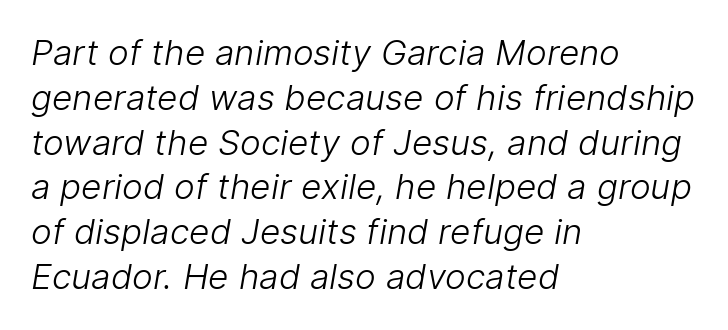
{"serif": "no", "bold": "no", "weight": "light", "width": "normal", "stroke_contrast": "low", "x_height": "medium", "monospaced": "no", "underline": "no", "align": "left", "line_spacing": "normal", "line_spacing_ratio": 1.28, "letter_spacing": "normal", "letter_spacing_em": 0.0, "glyph_px": 35}
